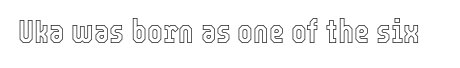
Q: Is the text italic (slanted)? A: No, it is upright.
Q: Is the text underlined? A: No.
Q: Is the spacing between letters normal or unusually wide? A: Normal.
Q: Width (condensed, normal, or wide)? A: Condensed.
Q: x-height? A: Medium.
Q: Monospaced? A: No.
